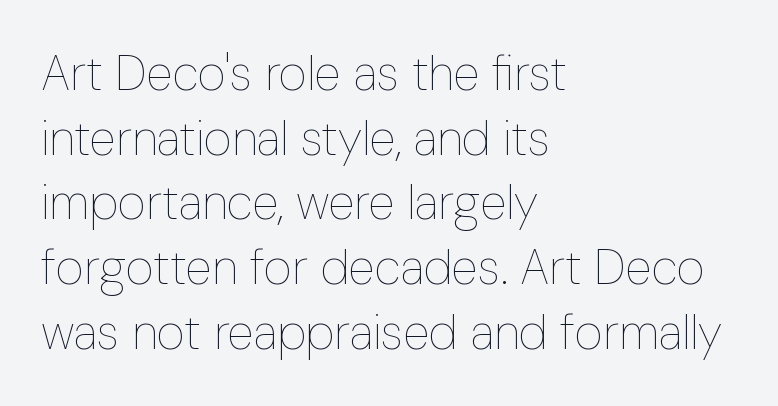
{"italic": "no", "bold": "no", "weight": "thin", "width": "condensed", "stroke_contrast": "low", "x_height": "medium", "monospaced": "no", "underline": "no", "align": "left", "line_spacing": "normal", "line_spacing_ratio": 1.32, "letter_spacing": "normal", "letter_spacing_em": 0.0, "glyph_px": 49}
